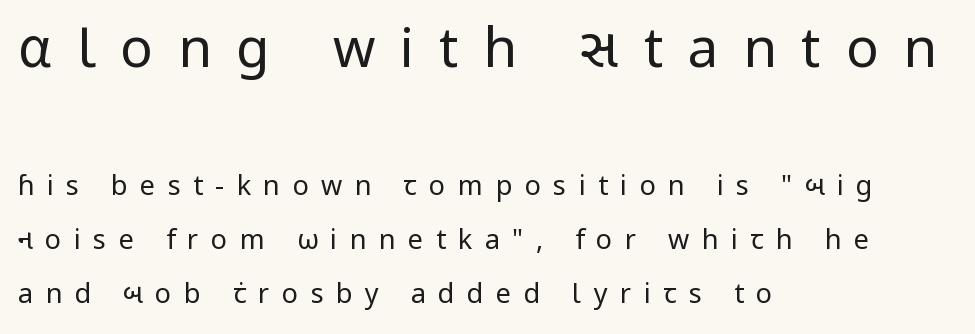
Caption: upper text group enlarged, lower text group reduced. Quick note: interline space is abundant. Just letters on the line, the space beneath them empty. Think of a printed novel: that variable character pitch is what you see here.
